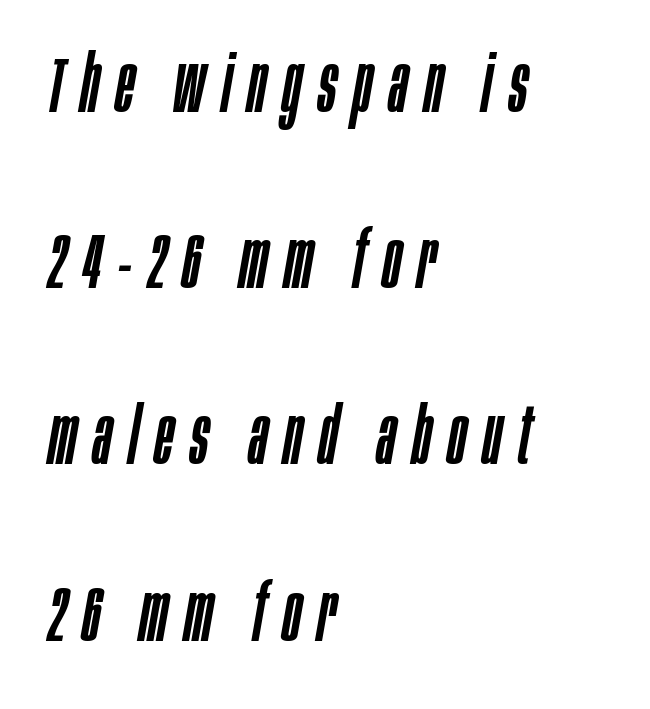
The image shows 79 px condensed type, italic (leaning right); set left-aligned, loose line spacing (2.23x), unusually wide letter spacing (+0.21 em), not underlined; low stroke contrast and a large x-height.
